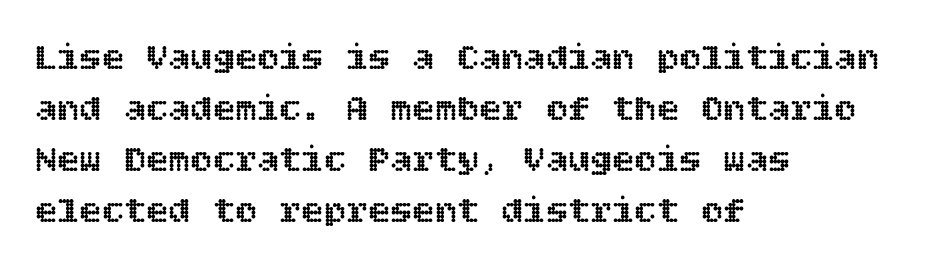
Q: Is the text italic (slanted)? A: No, it is upright.
Q: Is the text underlined? A: No.
Q: How is the paragraph aligned? A: Left-aligned.
Q: Is the spacing between letters normal or unusually wide? A: Normal.
Q: Is the spacing between lines tight, normal or loose? A: Normal.
Q: Width (condensed, normal, or wide)? A: Normal.
Q: x-height? A: Large.
